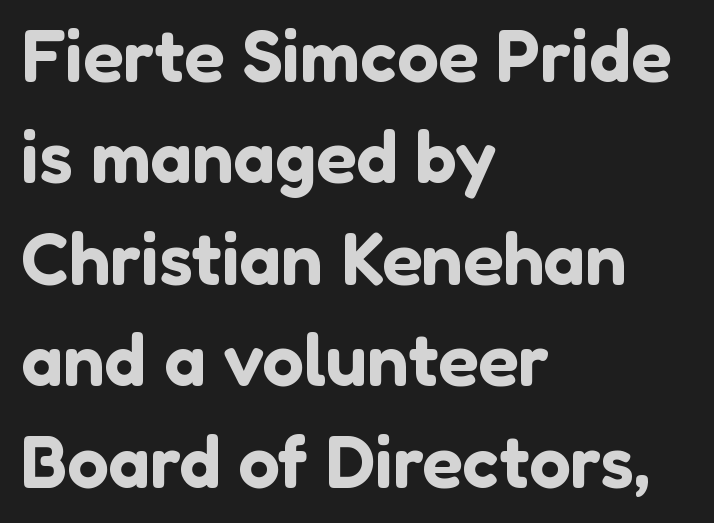
A typesetter would call this proportional, since set widths differ per character. Every stem runs plumb, perpendicular to the baseline. What stands out about the letter spacing? Nothing — it is the standard amount. Lines of text with bare space underneath. In CSS terms this would be text-align: left. I'd call this a sans setting — the letters go barefoot.
